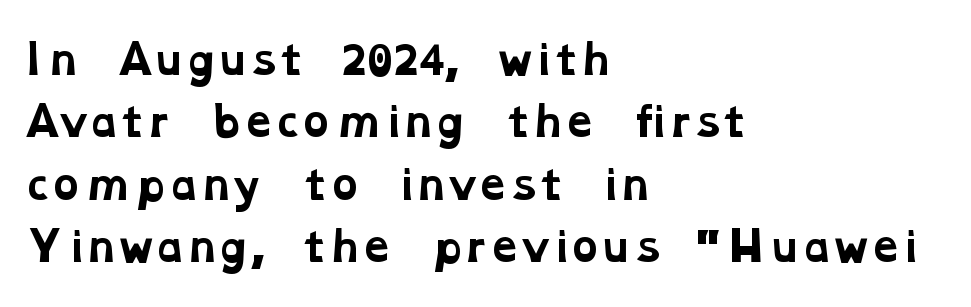
Check where the strokes stop: tiny serifs finish them off. Default kerning and tracking; the words read as compact shapes. Note the varied advance widths — an 'i' is clearly narrower than an 'm'. Horizontal bands of white between lines are of average thickness. All the whitespace from short lines collects on the right.
